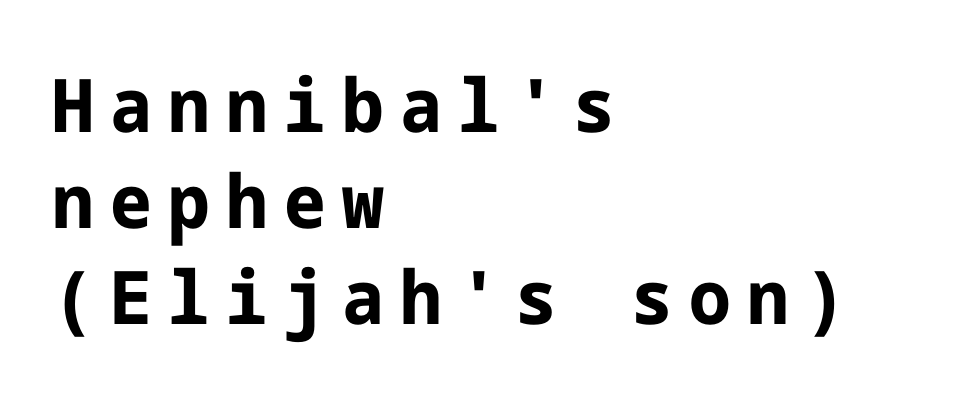
The image shows 74 px bold sans-serif type, upright; set left-aligned, normal line spacing (1.3x), unusually wide letter spacing (+0.22 em), not underlined; low stroke contrast and a medium x-height.
